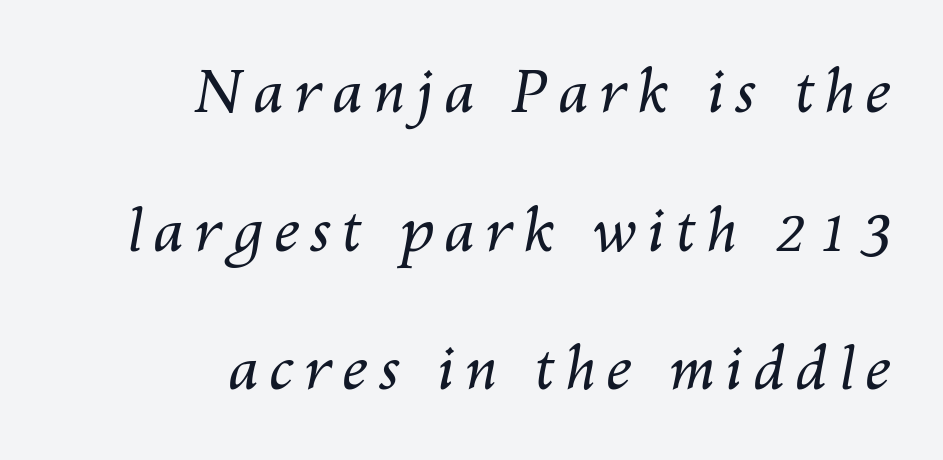
Q: Is the text bold? A: No.
Q: Is the text italic (slanted)? A: Yes, it leans right by about 10 degrees.
Q: Is the text underlined? A: No.
Q: How is the paragraph aligned? A: Right-aligned.
Q: Is the spacing between lines tight, normal or loose? A: Loose.
Q: Width (condensed, normal, or wide)? A: Normal.
Q: Stroke contrast? A: Medium.
Q: x-height? A: Medium.
Q: Monospaced? A: No.
